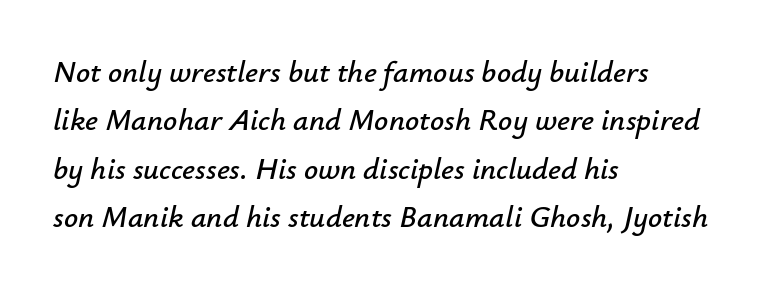
{"italic": "yes", "lean": "right", "slant_degrees": 12, "width": "normal", "stroke_contrast": "low", "x_height": "small", "monospaced": "no", "underline": "no", "align": "left", "line_spacing": "normal", "line_spacing_ratio": 1.56, "letter_spacing": "normal", "letter_spacing_em": 0.0, "glyph_px": 31}
